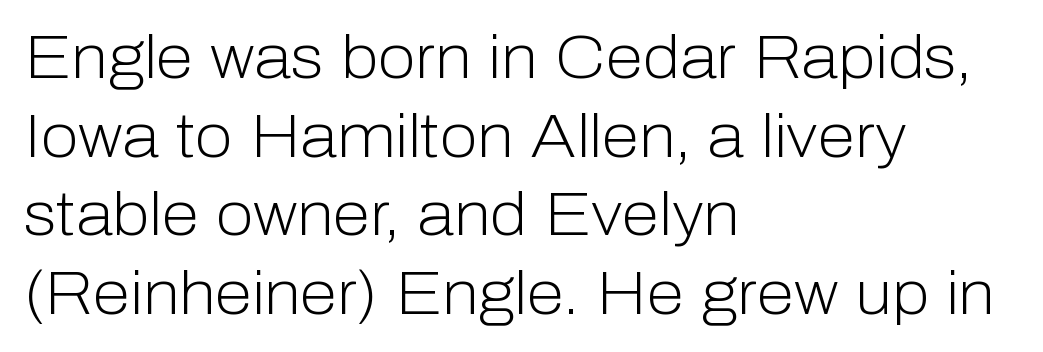
Compared with typical body copy, the letter spacing here is the same. Think of a printed novel: that variable character pitch is what you see here. Check the space under the baseline: it is left empty. Evenly set lines give the paragraph a standard silhouette. A typesetter would label this face a sans.
